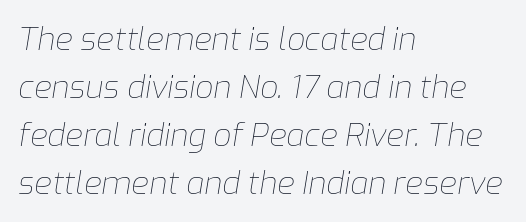
Q: Is the text bold? A: No.
Q: Is the text italic (slanted)? A: Yes, it leans right by about 9 degrees.
Q: Is the text underlined? A: No.
Q: How is the paragraph aligned? A: Left-aligned.
Q: Is the spacing between letters normal or unusually wide? A: Normal.
Q: Is the spacing between lines tight, normal or loose? A: Normal.
Q: Width (condensed, normal, or wide)? A: Normal.
Q: Stroke contrast? A: Low.
Q: x-height? A: Medium.
Q: Monospaced? A: No.
